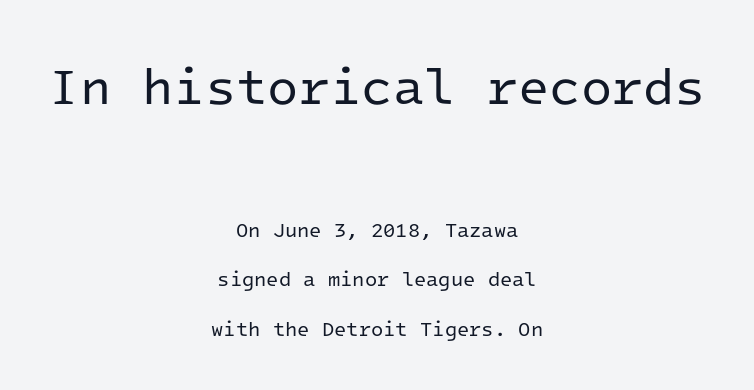
{"serif": "no", "italic": "no", "bold": "no", "weight": "regular", "width": "normal", "stroke_contrast": "low", "x_height": "medium", "monospaced": "yes", "underline": "no", "align": "center", "line_spacing": "loose", "line_spacing_ratio": 2.47, "letter_spacing": "normal", "letter_spacing_em": 0.0, "larger_block": "first", "size_ratio": 2.55, "glyph_px": 51}
